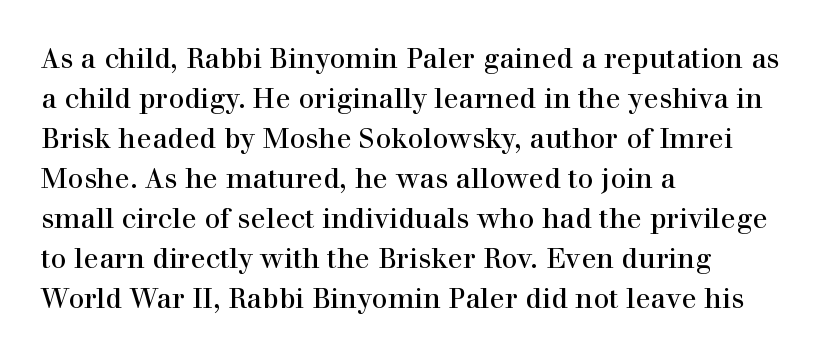
The lettering stays uniformly vertical, giving the passage a roman look. The text block is weighted toward the left margin, trailing off unevenly rightward. Character widths vary here, with narrow letters taking less room than wide ones. Each letter's strokes conclude with small projecting serifs. Look at the tracking — it's just the regular setting, nothing added.
